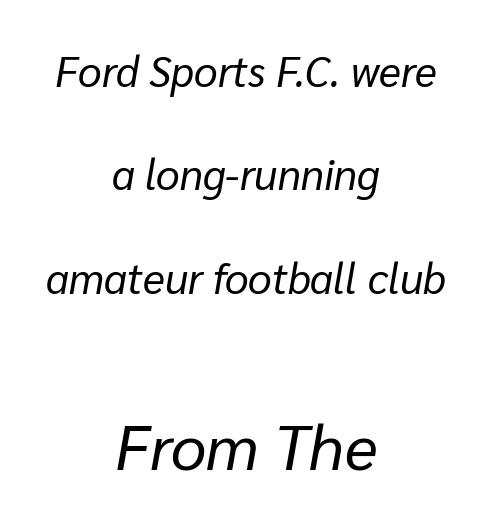
Vertical spacing — loose. Do the characters align in a grid? No, the font is proportional. Neither beginnings nor endings align; midpoints do. A light-to-regular cut is what we see here.
